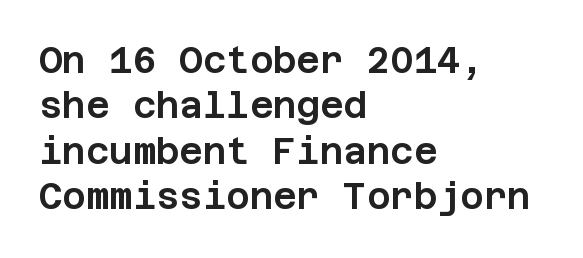
The image shows 36 px sans-serif type, upright; set left-aligned, normal line spacing (1.26x), normal letter spacing, not underlined; low stroke contrast and a large x-height.
